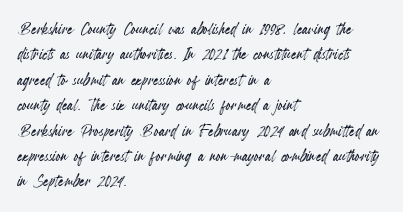
The image shows 21 px text type; set left-aligned, line spacing 1.21x, normal letter spacing, not underlined.
